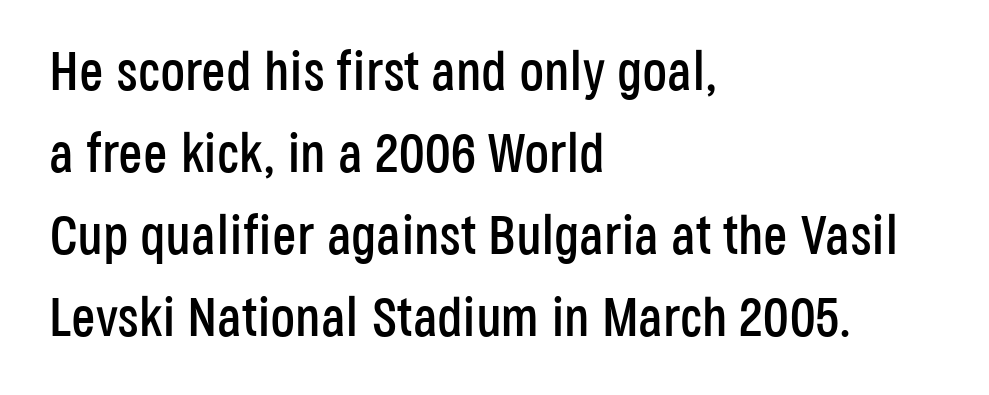
Q: Is the text italic (slanted)? A: No, it is upright.
Q: Is the typeface a serif or a sans-serif typeface? A: Sans-serif.
Q: Is the text underlined? A: No.
Q: How is the paragraph aligned? A: Left-aligned.
Q: Is the spacing between letters normal or unusually wide? A: Normal.
Q: Is the spacing between lines tight, normal or loose? A: Normal.
Q: Width (condensed, normal, or wide)? A: Condensed.
Q: Stroke contrast? A: Low.
Q: x-height? A: Large.
Q: Monospaced? A: No.
